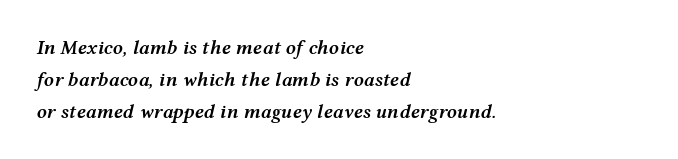
{"italic": "yes", "lean": "right", "slant_degrees": 12, "bold": "semi", "underline": "no", "align": "left", "line_spacing": "normal", "line_spacing_ratio": 1.6, "letter_spacing": "normal", "letter_spacing_em": 0.0, "glyph_px": 20}
